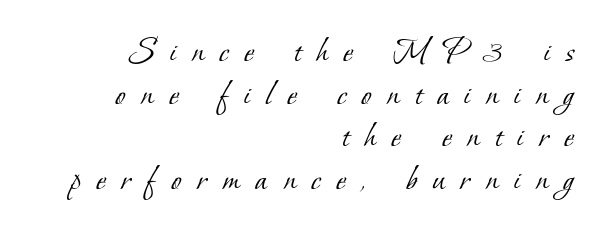
{"serif": "yes", "bold": "no", "weight": "light", "width": "normal", "stroke_contrast": "low", "x_height": "small", "monospaced": "no", "underline": "no", "align": "right", "line_spacing": "tight", "line_spacing_ratio": 1.15, "letter_spacing": "wide", "letter_spacing_em": 0.42, "glyph_px": 37}
